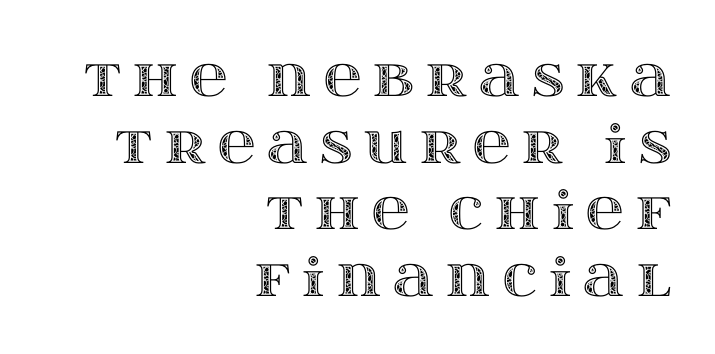
{"italic": "no", "width": "wide", "x_height": "large", "monospaced": "no", "underline": "no", "align": "right", "line_spacing": "normal", "line_spacing_ratio": 1.28, "letter_spacing": "wide", "letter_spacing_em": 0.23, "glyph_px": 52}
